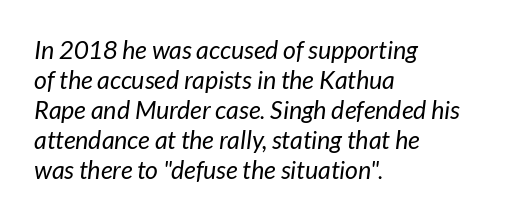
The image shows 25 px text type, italic (leaning right); set left-aligned, line spacing 1.2x, normal letter spacing, not underlined.
